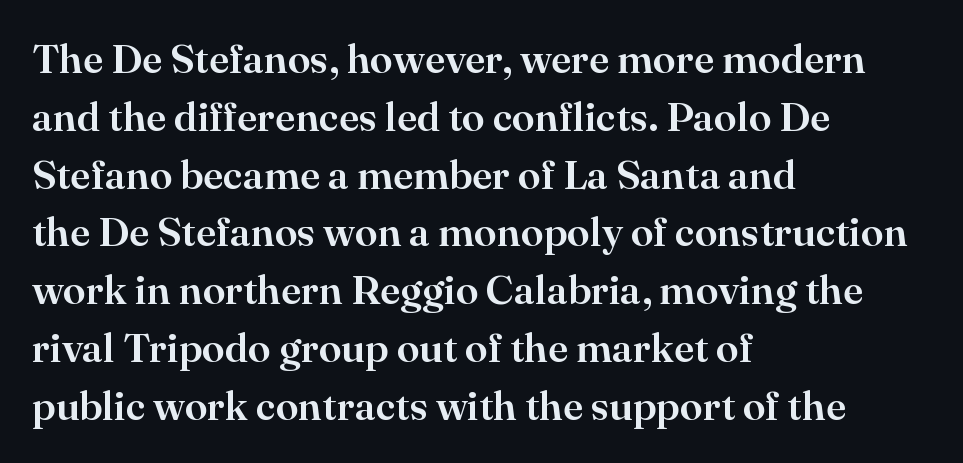
{"serif": "yes", "italic": "no", "width": "normal", "stroke_contrast": "high", "x_height": "small", "monospaced": "no", "underline": "no", "align": "left", "line_spacing": "normal", "line_spacing_ratio": 1.41, "letter_spacing": "normal", "letter_spacing_em": 0.0, "glyph_px": 41}
